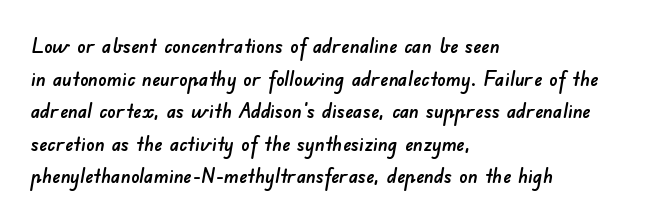
Q: Is the text underlined? A: No.
Q: How is the paragraph aligned? A: Left-aligned.
Q: Is the spacing between letters normal or unusually wide? A: Normal.
Q: Is the spacing between lines tight, normal or loose? A: Normal.
